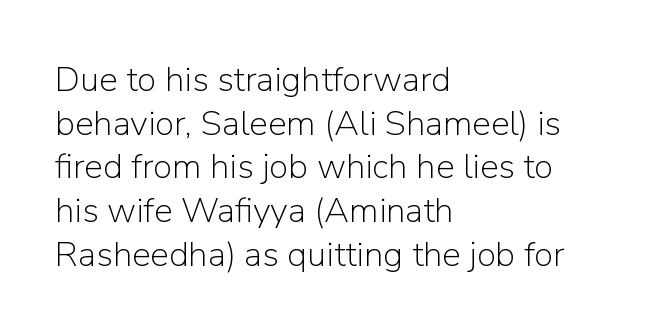
{"serif": "no", "italic": "no", "bold": "no", "weight": "light", "width": "normal", "stroke_contrast": "low", "x_height": "medium", "monospaced": "no", "underline": "no", "align": "left", "line_spacing": "normal", "line_spacing_ratio": 1.25, "letter_spacing": "normal", "letter_spacing_em": 0.0, "glyph_px": 35}
